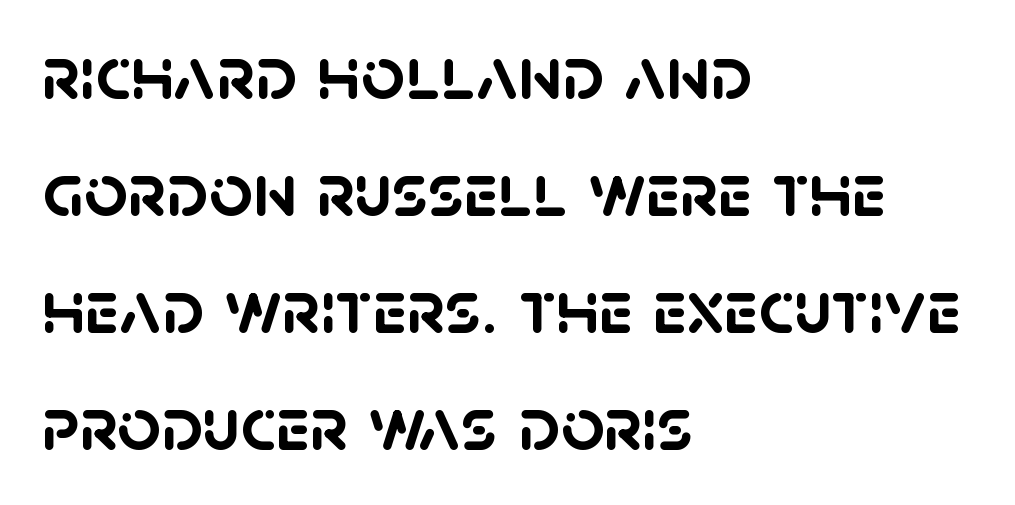
Q: Is the text bold? A: Yes.
Q: Is the typeface a serif or a sans-serif typeface? A: Sans-serif.
Q: Is the text underlined? A: No.
Q: How is the paragraph aligned? A: Left-aligned.
Q: Is the spacing between letters normal or unusually wide? A: Normal.
Q: Is the spacing between lines tight, normal or loose? A: Normal.
Q: Width (condensed, normal, or wide)? A: Normal.
Q: Stroke contrast? A: Low.
Q: x-height? A: Large.
Q: Monospaced? A: No.
